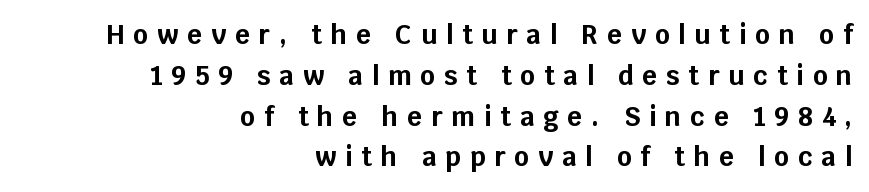
The image shows 26 px bold type, upright; set right-aligned, normal line spacing (1.57x), unusually wide letter spacing (+0.34 em), not underlined.
